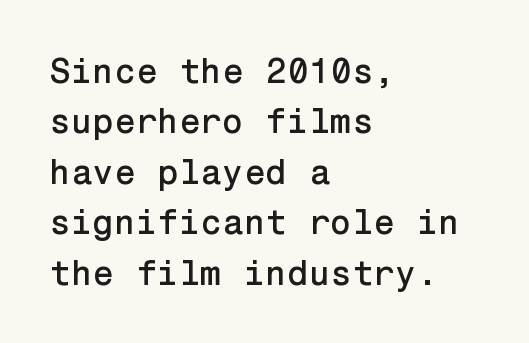
{"serif": "no", "italic": "no", "width": "normal", "stroke_contrast": "low", "x_height": "medium", "underline": "no", "align": "left", "line_spacing": "normal", "line_spacing_ratio": 1.44, "letter_spacing": "normal", "letter_spacing_em": 0.0, "glyph_px": 35}
